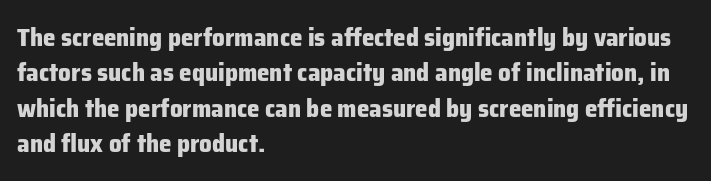
The strokes are fattened all the way to bold. Does the copy run flush right? No — it runs flush left. The face used here is rendered with its standard letterfit. Does the leading feel generous? No, just average. The typography opts for an upright posture over an oblique one.
